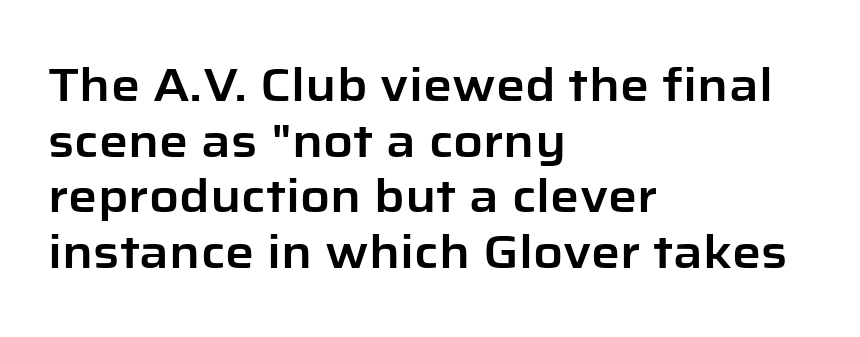
Q: Is the text italic (slanted)? A: No, it is upright.
Q: Is the typeface a serif or a sans-serif typeface? A: Sans-serif.
Q: Is the text underlined? A: No.
Q: How is the paragraph aligned? A: Left-aligned.
Q: Is the spacing between letters normal or unusually wide? A: Normal.
Q: Width (condensed, normal, or wide)? A: Normal.
Q: Stroke contrast? A: Low.
Q: x-height? A: Medium.
Q: Monospaced? A: No.
